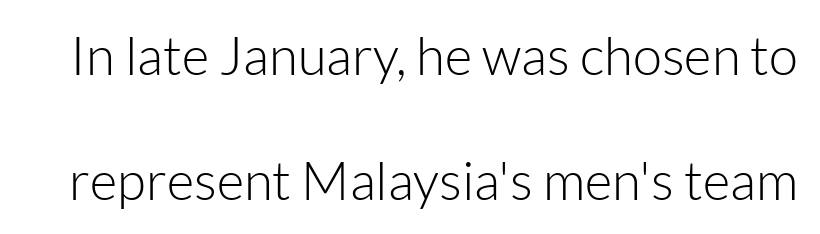
Font category for this specimen: sans-serif. Unmarked baselines from the first word to the last. Glyph-to-glyph distance matches everyday printed text. Does the lettering tilt? It doesn't — this is upright. The vertical gap from one line to the next is large. The weight would be labelled regular, book, light, or lighter still.
